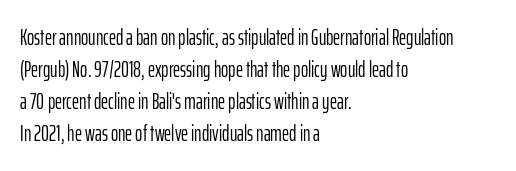
Q: Is the text bold? A: No.
Q: Is the text italic (slanted)? A: No, it is upright.
Q: Is the text underlined? A: No.
Q: How is the paragraph aligned? A: Left-aligned.
Q: Is the spacing between letters normal or unusually wide? A: Normal.
Q: Is the spacing between lines tight, normal or loose? A: Normal.
